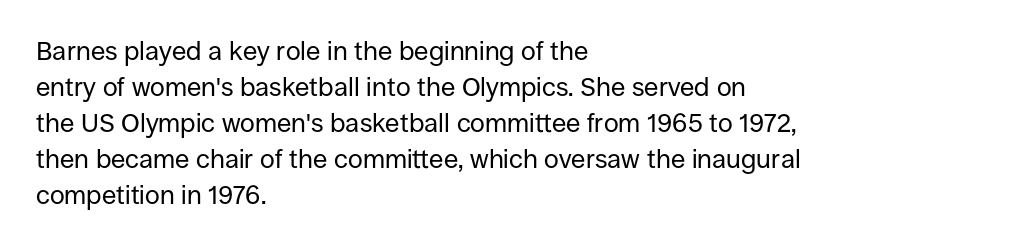
Q: Is the text bold? A: No.
Q: Is the text italic (slanted)? A: No, it is upright.
Q: Is the text underlined? A: No.
Q: How is the paragraph aligned? A: Left-aligned.
Q: Is the spacing between letters normal or unusually wide? A: Normal.
Q: Is the spacing between lines tight, normal or loose? A: Normal.
